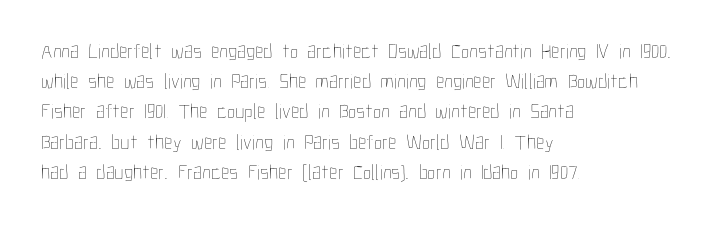
The image shows 21 px text type, upright; set left-aligned, normal line spacing (1.44x), normal letter spacing, not underlined.
